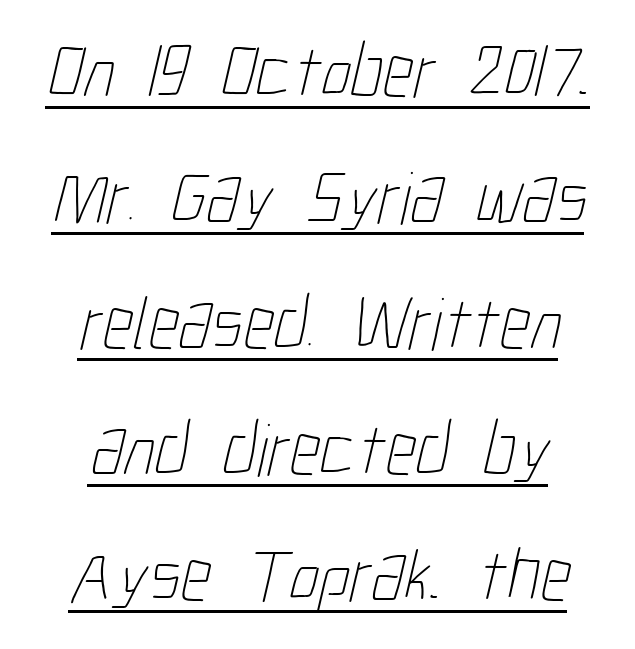
{"bold": "no", "weight": "thin", "width": "condensed", "stroke_contrast": "low", "x_height": "medium", "monospaced": "no", "underline": "yes", "align": "center", "line_spacing": "normal", "line_spacing_ratio": 1.68, "letter_spacing": "normal", "letter_spacing_em": 0.0, "glyph_px": 75}
